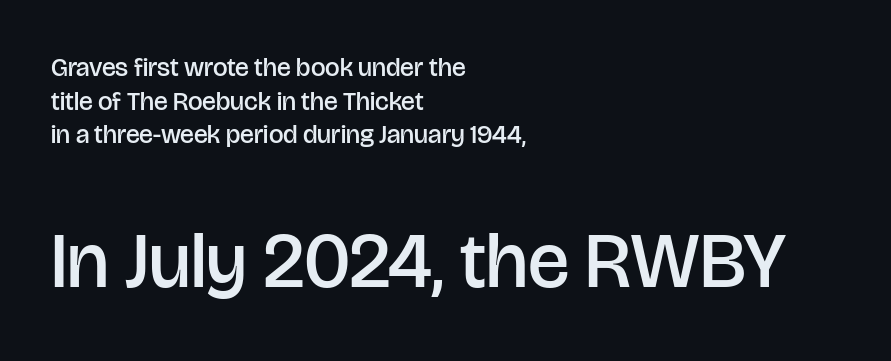
Q: Is the text bold? A: Semi-bold.
Q: Is the text italic (slanted)? A: No, it is upright.
Q: Is the typeface a serif or a sans-serif typeface? A: Sans-serif.
Q: Is the text underlined? A: No.
Q: How is the paragraph aligned? A: Left-aligned.
Q: Is the spacing between letters normal or unusually wide? A: Normal.
Q: Is the spacing between lines tight, normal or loose? A: Normal.
Q: Which block of text is set in a larger size, the first (top) or the second (bottom)? A: The second (bottom) one.
Q: Width (condensed, normal, or wide)? A: Normal.
Q: Stroke contrast? A: Low.
Q: x-height? A: Large.
Q: Monospaced? A: No.
